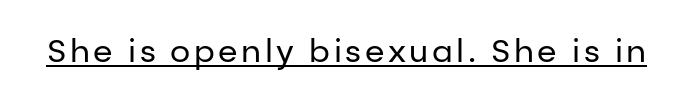
The image shows 32 px regular-weight sans-serif type, upright; set underlined; low stroke contrast and a medium x-height.
